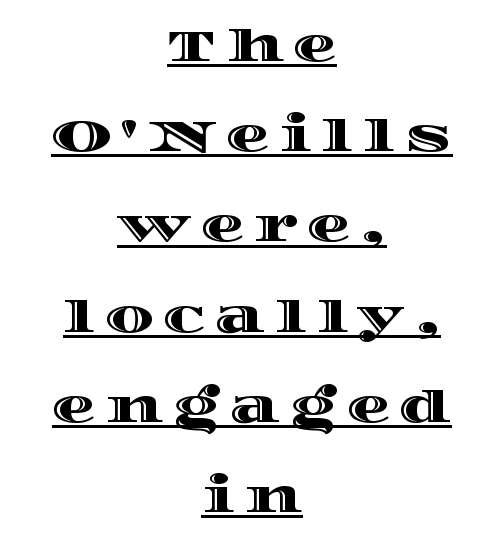
Q: Is the text italic (slanted)? A: No, it is upright.
Q: Is the text underlined? A: Yes.
Q: How is the paragraph aligned? A: Centered.
Q: Is the spacing between letters normal or unusually wide? A: Unusually wide.
Q: Is the spacing between lines tight, normal or loose? A: Loose.
Q: Width (condensed, normal, or wide)? A: Wide.
Q: x-height? A: Large.
Q: Monospaced? A: No.
